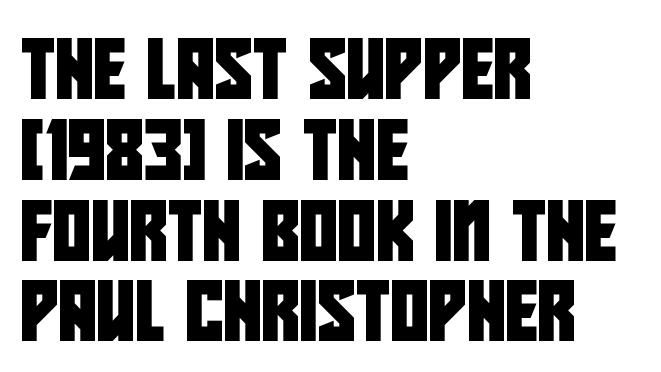
These lines sit exactly where default settings would place them. To sum up the face: it is a sans, with no serifs. Each letter keeps its own natural width here, so spacing adapts to shape. If you drew a ruler down the left edge, every line would touch it.
